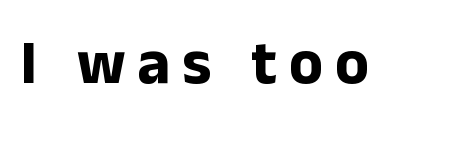
{"serif": "no", "italic": "no", "bold": "yes", "weight": "bold", "width": "normal", "stroke_contrast": "low", "x_height": "medium", "monospaced": "no", "underline": "no", "letter_spacing": "wide", "letter_spacing_em": 0.2, "glyph_px": 62}
